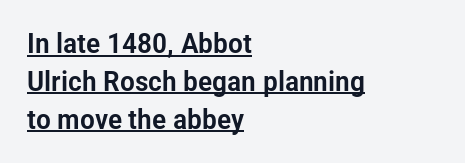
A baseline rule has been typeset under these characters. Alignment: flush left. The rendering uses a moderate line-height, typical for paragraphs. Note the varied advance widths — an 'i' is clearly narrower than an 'm'. Here the glyphs are tracked normally, forming tight word shapes.
